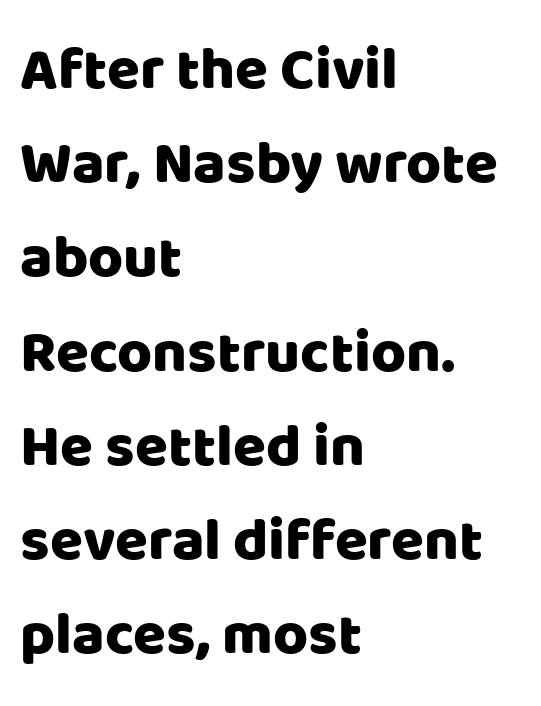
{"serif": "no", "italic": "no", "width": "normal", "stroke_contrast": "low", "x_height": "large", "monospaced": "no", "underline": "no", "align": "left", "line_spacing": "normal", "line_spacing_ratio": 1.57, "letter_spacing": "normal", "letter_spacing_em": 0.0, "glyph_px": 60}
